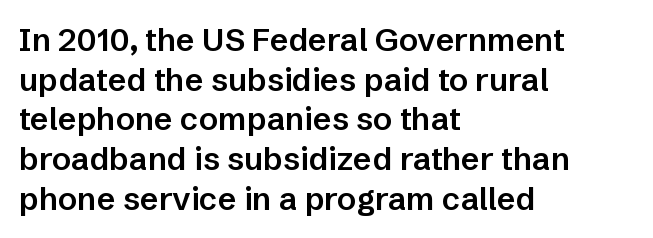
The image shows 32 px semibold sans-serif type, upright; set left-aligned, line spacing 1.24x, normal letter spacing, not underlined; low stroke contrast and a medium x-height.
